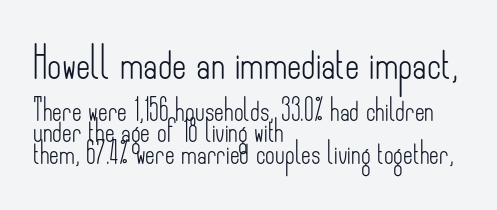
The image shows 31 px light, condensed sans-serif type, upright; set left-aligned, tight line spacing (1.03x), normal letter spacing, not underlined; the first (top) block is 1.48x larger; low stroke contrast and a small x-height.
